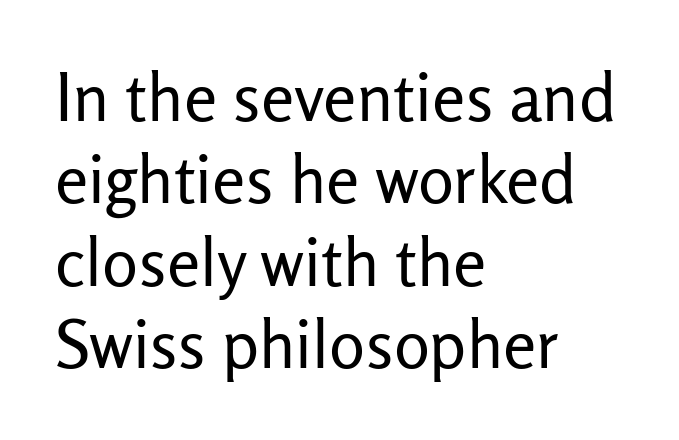
Left-aligned paragraph, ragged on the right. Check the space under the baseline: it is left empty. No feet cap the strokes, marking this as sans-serif type. Each letter keeps its own natural width here, so spacing adapts to shape.
